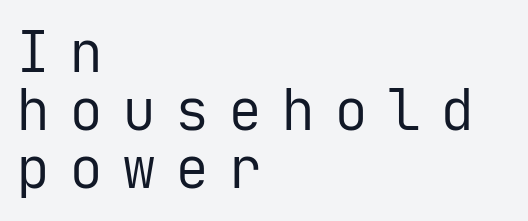
{"serif": "no", "italic": "no", "bold": "no", "weight": "regular", "width": "normal", "stroke_contrast": "low", "x_height": "medium", "monospaced": "yes", "underline": "no", "align": "left", "line_spacing": "tight", "line_spacing_ratio": 1.02, "letter_spacing": "wide", "letter_spacing_em": 0.33, "glyph_px": 57}
